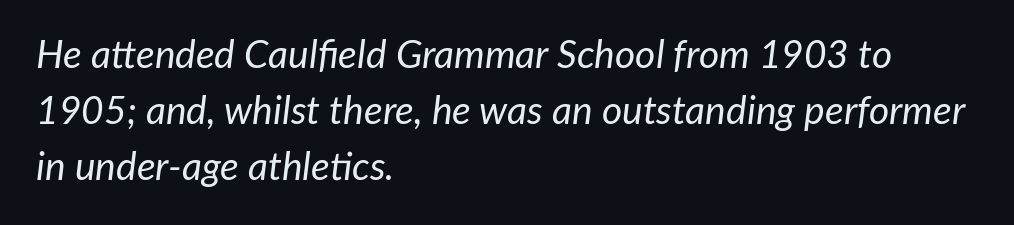
The image shows 39 px regular-weight type, italic (leaning right); set left-aligned, normal line spacing (1.44x), normal letter spacing, not underlined; low stroke contrast and a medium x-height.
